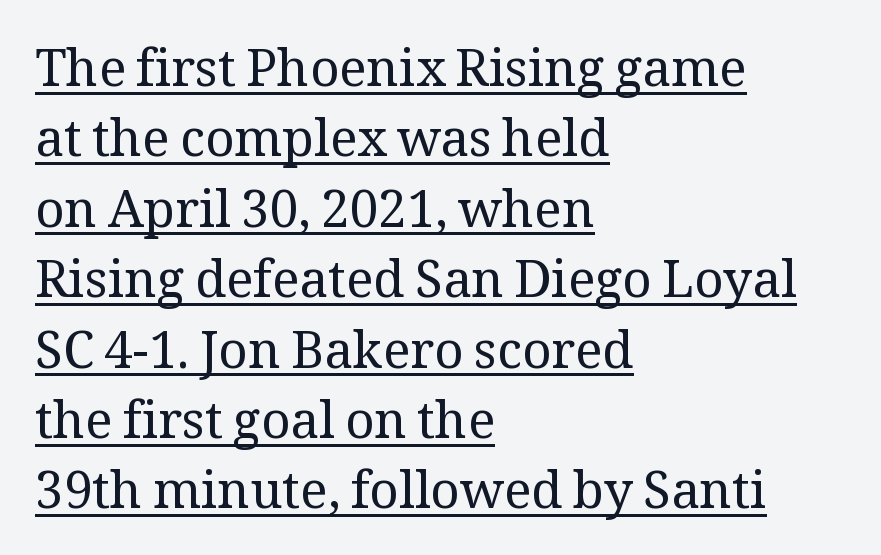
Q: Is the text bold? A: No.
Q: Is the text italic (slanted)? A: No, it is upright.
Q: Is the typeface a serif or a sans-serif typeface? A: Serif.
Q: Is the text underlined? A: Yes.
Q: How is the paragraph aligned? A: Left-aligned.
Q: Is the spacing between letters normal or unusually wide? A: Normal.
Q: Is the spacing between lines tight, normal or loose? A: Normal.
Q: Width (condensed, normal, or wide)? A: Normal.
Q: Stroke contrast? A: Medium.
Q: x-height? A: Medium.
Q: Monospaced? A: No.
